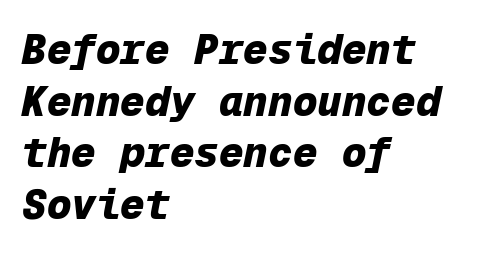
Q: Is the text bold? A: Yes.
Q: Is the text italic (slanted)? A: Yes, it leans right by about 12 degrees.
Q: Is the text underlined? A: No.
Q: How is the paragraph aligned? A: Left-aligned.
Q: Is the spacing between letters normal or unusually wide? A: Normal.
Q: Is the spacing between lines tight, normal or loose? A: Normal.
Q: Width (condensed, normal, or wide)? A: Normal.
Q: Stroke contrast? A: Low.
Q: x-height? A: Medium.
Q: Monospaced? A: Yes.
